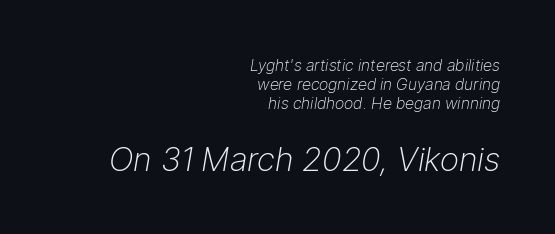
Q: Is the text bold? A: No.
Q: Is the text italic (slanted)? A: Yes, it leans right by about 9 degrees.
Q: Is the text underlined? A: No.
Q: How is the paragraph aligned? A: Right-aligned.
Q: Is the spacing between letters normal or unusually wide? A: Normal.
Q: Which block of text is set in a larger size, the first (top) or the second (bottom)? A: The second (bottom) one.
Q: Width (condensed, normal, or wide)? A: Normal.
Q: Stroke contrast? A: Low.
Q: x-height? A: Medium.
Q: Monospaced? A: No.
